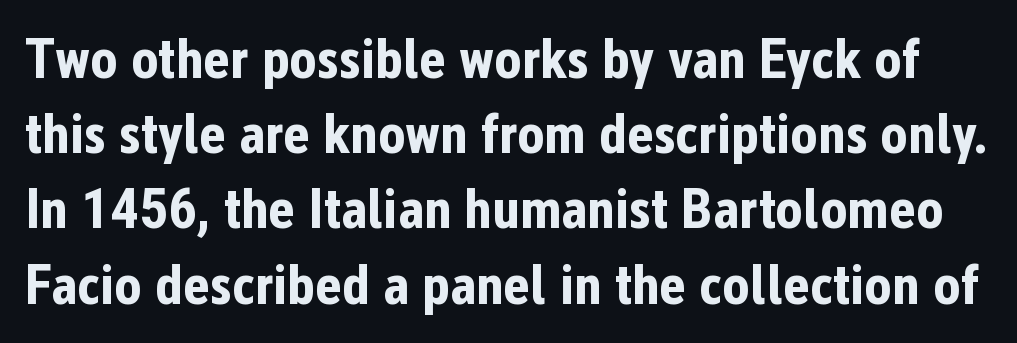
The image shows 57 px bold, condensed sans-serif type, upright; set normal line spacing (1.32x), normal letter spacing, not underlined; low stroke contrast and a medium x-height.
